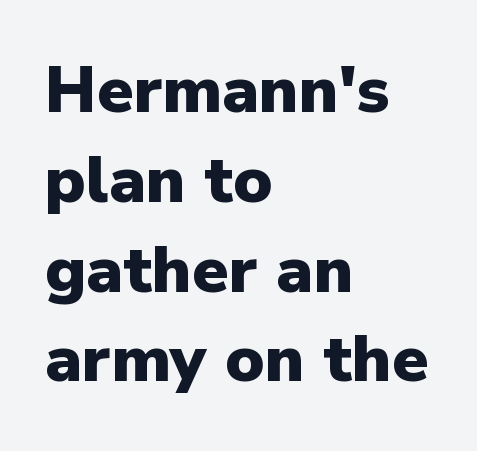
Q: Is the text bold? A: Yes.
Q: Is the text italic (slanted)? A: No, it is upright.
Q: Is the typeface a serif or a sans-serif typeface? A: Sans-serif.
Q: Is the text underlined? A: No.
Q: How is the paragraph aligned? A: Left-aligned.
Q: Is the spacing between letters normal or unusually wide? A: Normal.
Q: Is the spacing between lines tight, normal or loose? A: Normal.
Q: Width (condensed, normal, or wide)? A: Normal.
Q: Stroke contrast? A: Low.
Q: x-height? A: Medium.
Q: Monospaced? A: No.
